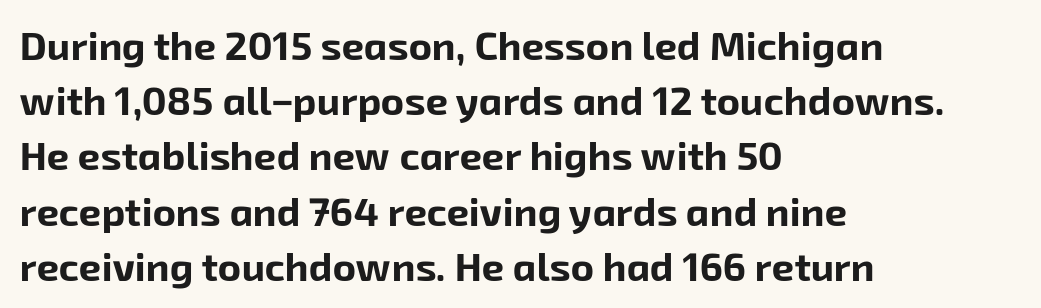
The image shows 40 px bold sans-serif type; set left-aligned, normal line spacing (1.38x), normal letter spacing, not underlined; low stroke contrast and a medium x-height.
